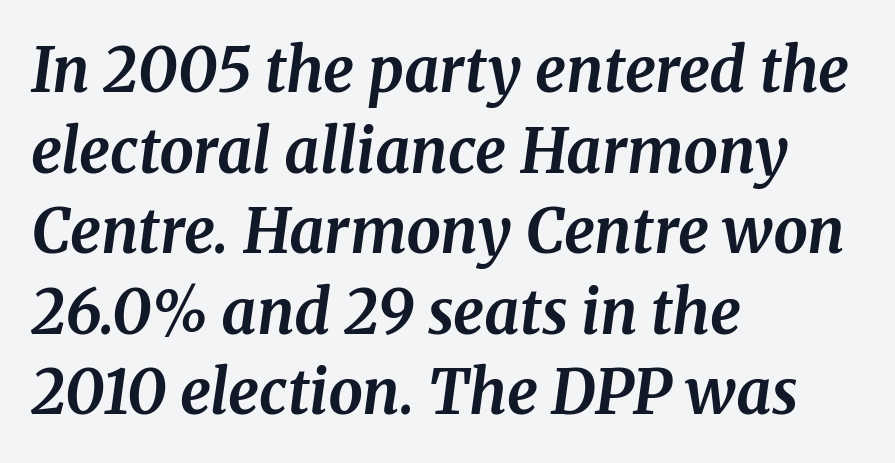
Q: Is the text bold? A: Yes.
Q: Is the text italic (slanted)? A: Yes, it leans right by about 8 degrees.
Q: Is the typeface a serif or a sans-serif typeface? A: Serif.
Q: Is the text underlined? A: No.
Q: How is the paragraph aligned? A: Left-aligned.
Q: Is the spacing between letters normal or unusually wide? A: Normal.
Q: Is the spacing between lines tight, normal or loose? A: Normal.
Q: Width (condensed, normal, or wide)? A: Normal.
Q: Stroke contrast? A: Medium.
Q: x-height? A: Medium.
Q: Monospaced? A: No.
